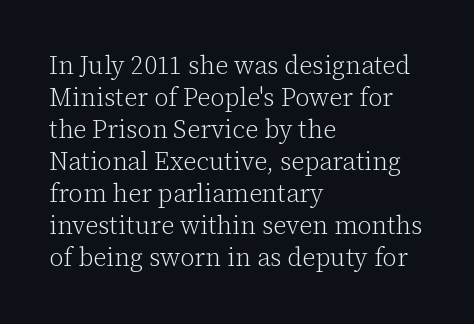
Q: Is the text bold? A: No.
Q: Is the text italic (slanted)? A: No, it is upright.
Q: Is the text underlined? A: No.
Q: How is the paragraph aligned? A: Left-aligned.
Q: Is the spacing between letters normal or unusually wide? A: Normal.
Q: Is the spacing between lines tight, normal or loose? A: Normal.
